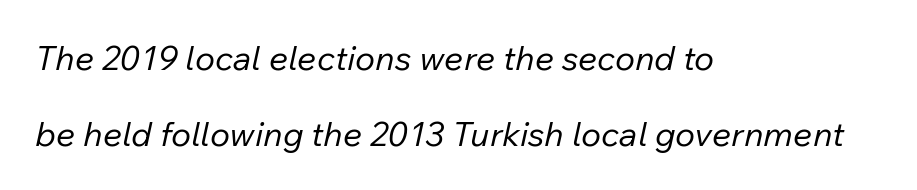
{"italic": "yes", "lean": "right", "slant_degrees": 12, "bold": "no", "weight": "regular", "width": "normal", "stroke_contrast": "low", "x_height": "medium", "monospaced": "no", "underline": "no", "align": "left", "line_spacing": "loose", "line_spacing_ratio": 2.23, "letter_spacing": "normal", "letter_spacing_em": 0.0, "glyph_px": 34}
